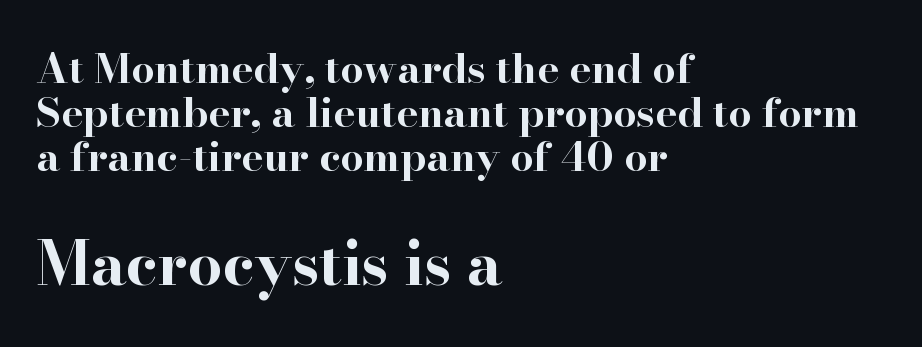
The space directly below the letters is spotless. The specimen reads as upright at a glance. Baseline-to-baseline distance is barely more than the letter height. Compared with a centered layout, this one pins lines to the left instead. Compare the two chunks: the lower has the greater cap height. Stroke thickness is high; the sample reads as a true bold.
